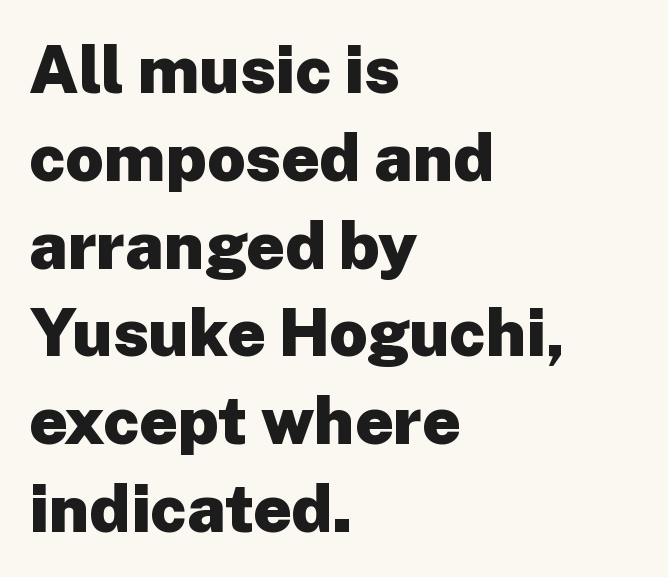
Q: Is the text bold? A: Yes.
Q: Is the text italic (slanted)? A: No, it is upright.
Q: Is the typeface a serif or a sans-serif typeface? A: Sans-serif.
Q: Is the text underlined? A: No.
Q: How is the paragraph aligned? A: Left-aligned.
Q: Is the spacing between letters normal or unusually wide? A: Normal.
Q: Is the spacing between lines tight, normal or loose? A: Normal.
Q: Width (condensed, normal, or wide)? A: Normal.
Q: Stroke contrast? A: Low.
Q: x-height? A: Medium.
Q: Monospaced? A: No.
